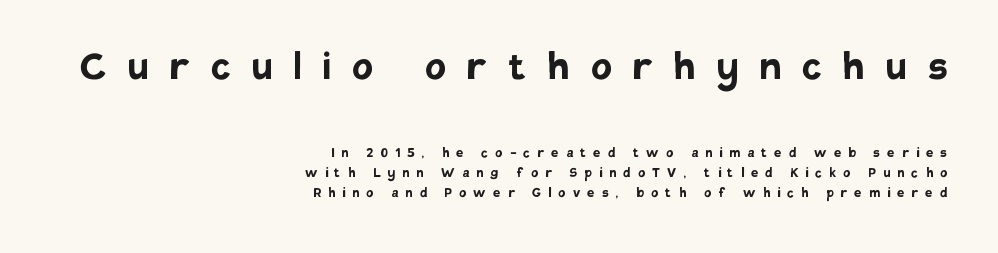
{"serif": "no", "italic": "no", "bold": "yes", "weight": "semibold", "width": "normal", "stroke_contrast": "low", "x_height": "large", "monospaced": "no", "underline": "no", "align": "right", "line_spacing_ratio": 1.24, "letter_spacing": "wide", "letter_spacing_em": 0.46, "larger_block": "first", "size_ratio": 2.94, "glyph_px": 47}
